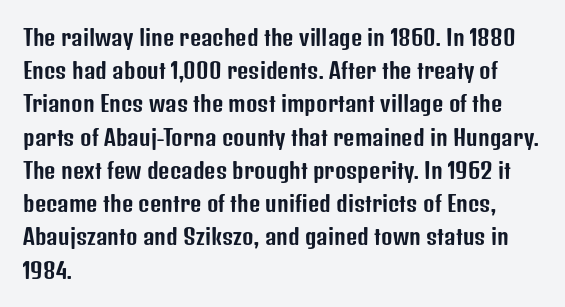
These lines keep a tight, regular rhythm from letter to letter. Vertical spacing — default. No word sits above an underline. The setting favours the left margin, as ordinary paragraphs usually do. The font's upright variant was chosen for this text.
